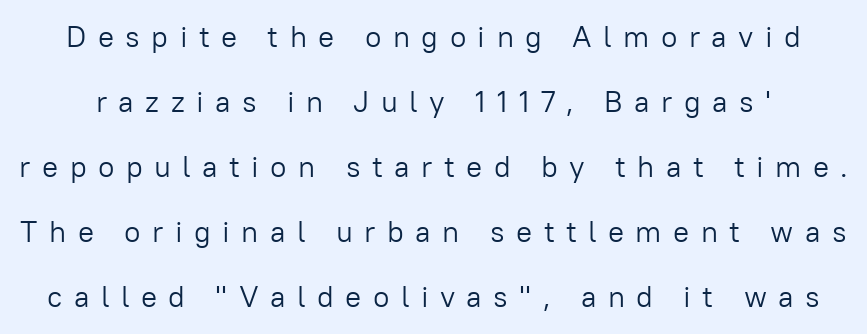
Q: Is the text bold? A: No.
Q: Is the text italic (slanted)? A: No, it is upright.
Q: Is the typeface a serif or a sans-serif typeface? A: Sans-serif.
Q: Is the text underlined? A: No.
Q: Is the spacing between letters normal or unusually wide? A: Unusually wide.
Q: Is the spacing between lines tight, normal or loose? A: Loose.
Q: Width (condensed, normal, or wide)? A: Normal.
Q: Stroke contrast? A: Low.
Q: x-height? A: Medium.
Q: Monospaced? A: No.
